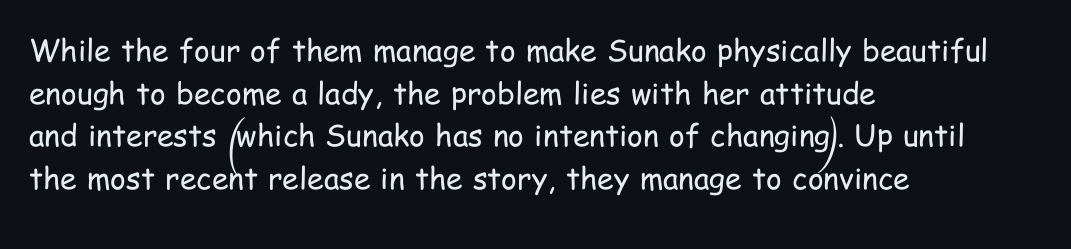
Q: Is the text bold? A: No.
Q: Is the text italic (slanted)? A: No, it is upright.
Q: Is the typeface a serif or a sans-serif typeface? A: Sans-serif.
Q: Is the text underlined? A: No.
Q: How is the paragraph aligned? A: Left-aligned.
Q: Is the spacing between letters normal or unusually wide? A: Normal.
Q: Is the spacing between lines tight, normal or loose? A: Normal.
Q: Width (condensed, normal, or wide)? A: Condensed.
Q: Stroke contrast? A: Low.
Q: x-height? A: Medium.
Q: Monospaced? A: No.
